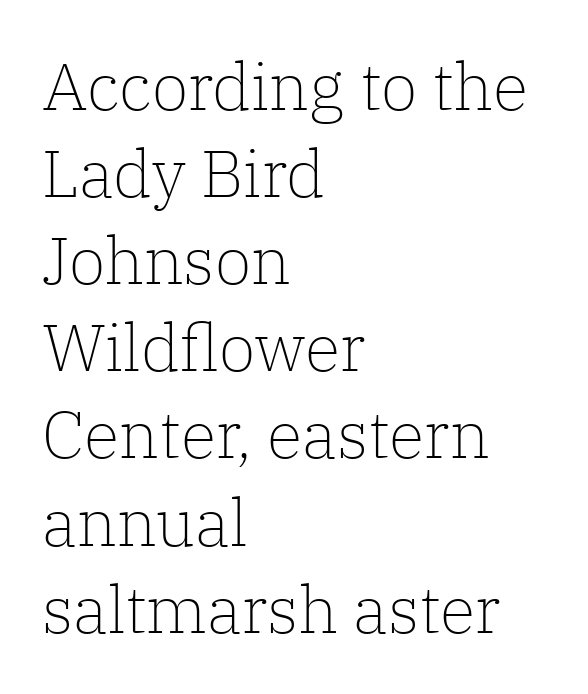
Q: Is the text bold? A: No.
Q: Is the text italic (slanted)? A: No, it is upright.
Q: Is the typeface a serif or a sans-serif typeface? A: Serif.
Q: Is the text underlined? A: No.
Q: How is the paragraph aligned? A: Left-aligned.
Q: Is the spacing between letters normal or unusually wide? A: Normal.
Q: Is the spacing between lines tight, normal or loose? A: Normal.
Q: Width (condensed, normal, or wide)? A: Normal.
Q: Stroke contrast? A: Low.
Q: x-height? A: Medium.
Q: Monospaced? A: No.
